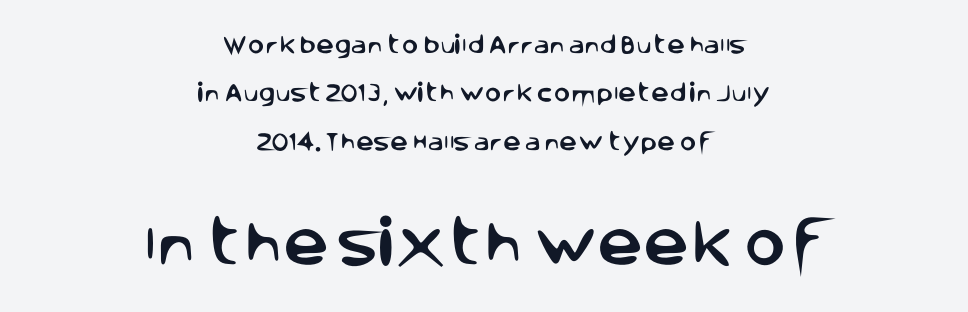
Q: Is the text italic (slanted)? A: No, it is upright.
Q: Is the typeface a serif or a sans-serif typeface? A: Sans-serif.
Q: Is the text underlined? A: No.
Q: How is the paragraph aligned? A: Centered.
Q: Is the spacing between letters normal or unusually wide? A: Normal.
Q: Is the spacing between lines tight, normal or loose? A: Loose.
Q: Which block of text is set in a larger size, the first (top) or the second (bottom)? A: The second (bottom) one.
Q: Width (condensed, normal, or wide)? A: Normal.
Q: Stroke contrast? A: Low.
Q: x-height? A: Large.
Q: Monospaced? A: No.
